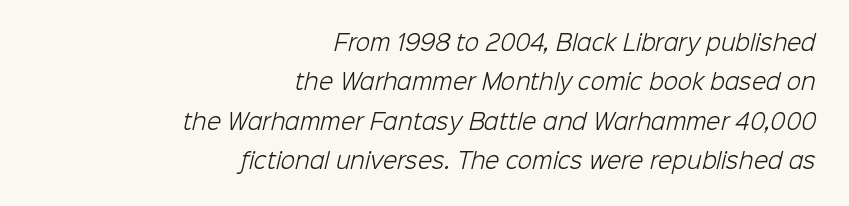
Q: Is the text bold? A: No.
Q: Is the text underlined? A: No.
Q: How is the paragraph aligned? A: Right-aligned.
Q: Is the spacing between letters normal or unusually wide? A: Normal.
